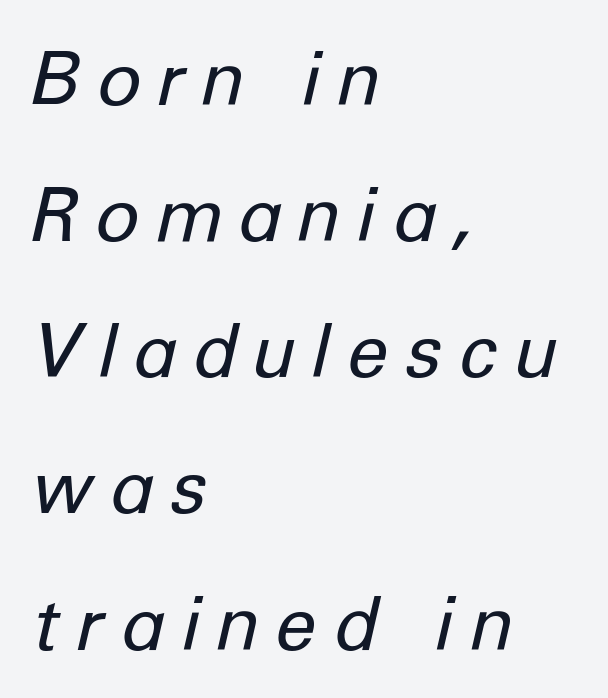
No extra ink here — the face is not bold. Nobody drew a line under any word here. Each line starts at the same left margin while the right side varies. Spacing between characters has been opened up far beyond the box default.
